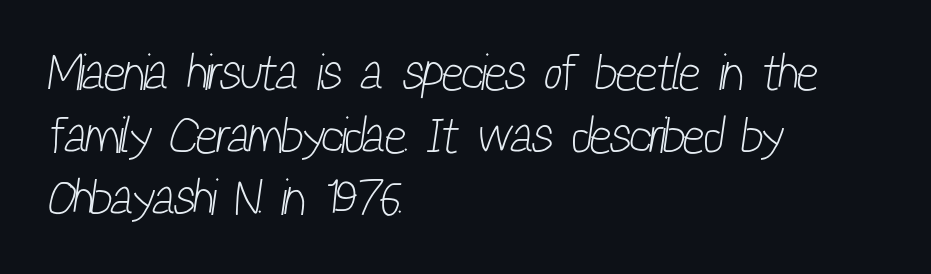
Q: Is the text bold? A: No.
Q: Is the typeface a serif or a sans-serif typeface? A: Sans-serif.
Q: Is the text underlined? A: No.
Q: How is the paragraph aligned? A: Left-aligned.
Q: Is the spacing between letters normal or unusually wide? A: Normal.
Q: Width (condensed, normal, or wide)? A: Condensed.
Q: Stroke contrast? A: Low.
Q: x-height? A: Medium.
Q: Monospaced? A: No.
